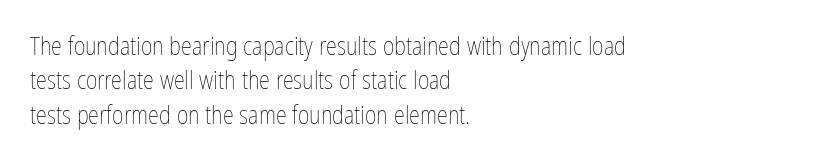
The image shows 25 px text type, upright; set left-aligned, normal line spacing (1.38x), normal letter spacing, not underlined.
